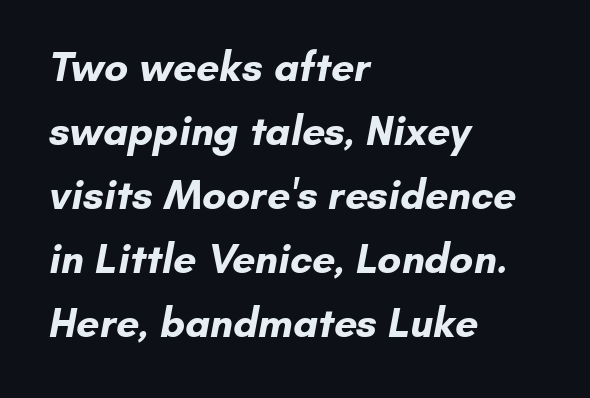
Q: Is the text bold? A: Yes.
Q: Is the typeface a serif or a sans-serif typeface? A: Sans-serif.
Q: Is the text underlined? A: No.
Q: How is the paragraph aligned? A: Left-aligned.
Q: Is the spacing between letters normal or unusually wide? A: Normal.
Q: Is the spacing between lines tight, normal or loose? A: Normal.
Q: Width (condensed, normal, or wide)? A: Normal.
Q: Stroke contrast? A: Low.
Q: x-height? A: Small.
Q: Monospaced? A: No.
